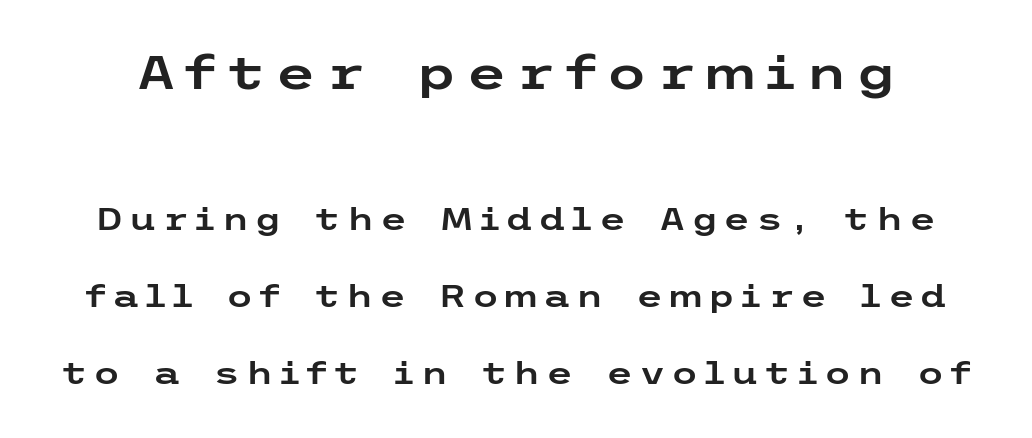
Glance below the letters and you will spot only blank space. Style check: upright. The glyphs in this specimen are sans serif. The line-height multiplier appears high, well above default. This layout puts the oversized block above and the modest block below.
